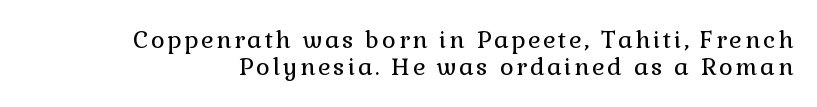
The image shows 24 px text type, upright; set tight line spacing (1.12x), not underlined.
